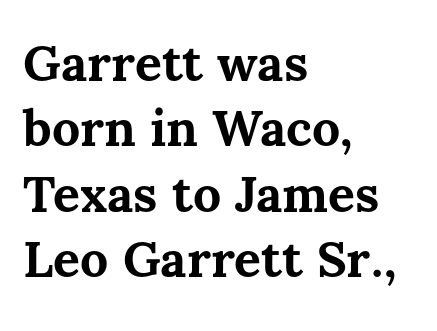
The image shows 50 px bold type, upright; set left-aligned, normal line spacing (1.31x), normal letter spacing, not underlined; medium stroke contrast and a medium x-height.
